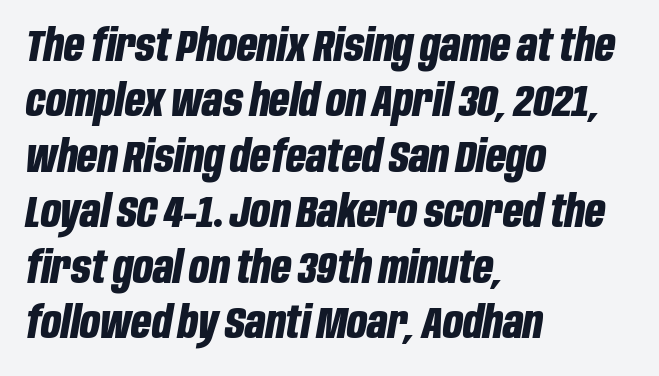
The image shows 44 px bold, condensed type, italic (leaning right); set left-aligned, normal line spacing (1.26x), normal letter spacing, not underlined; low stroke contrast and a large x-height.
